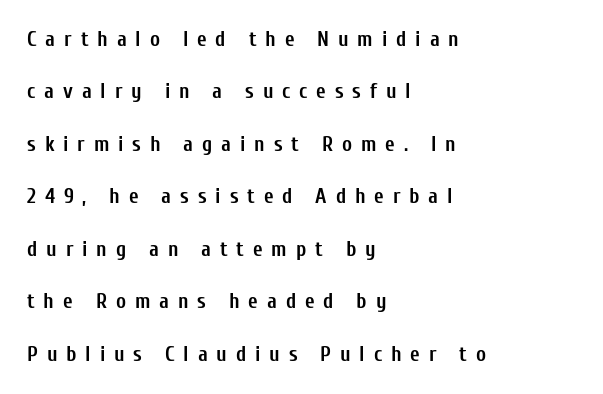
Q: Is the text bold? A: Yes.
Q: Is the text italic (slanted)? A: No, it is upright.
Q: Is the text underlined? A: No.
Q: How is the paragraph aligned? A: Left-aligned.
Q: Is the spacing between letters normal or unusually wide? A: Unusually wide.
Q: Is the spacing between lines tight, normal or loose? A: Loose.
